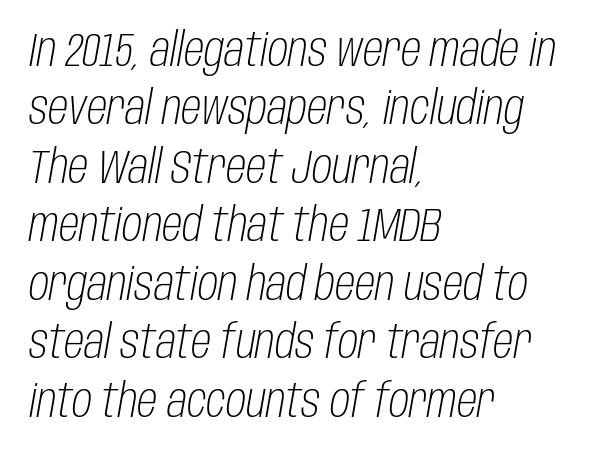
{"italic": "yes", "lean": "right", "slant_degrees": 10, "bold": "no", "weight": "light", "width": "condensed", "stroke_contrast": "low", "x_height": "large", "monospaced": "no", "underline": "no", "align": "left", "line_spacing": "normal", "line_spacing_ratio": 1.27, "letter_spacing": "normal", "letter_spacing_em": 0.0, "glyph_px": 46}
